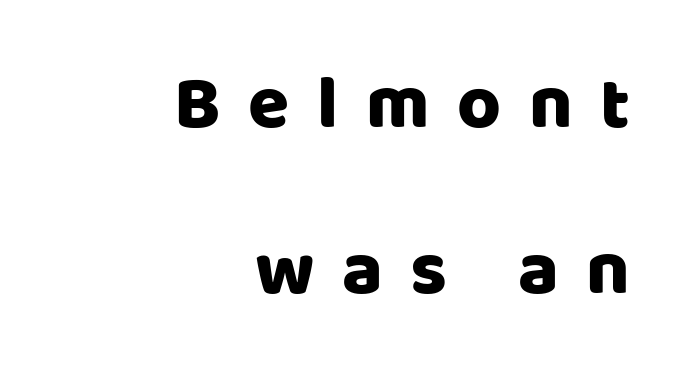
{"serif": "no", "italic": "no", "width": "normal", "stroke_contrast": "low", "x_height": "large", "monospaced": "no", "underline": "no", "align": "right", "line_spacing": "loose", "line_spacing_ratio": 2.22, "letter_spacing": "wide", "letter_spacing_em": 0.37, "glyph_px": 75}
